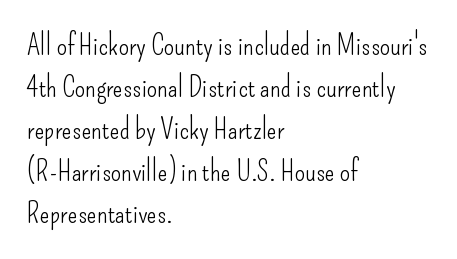
Q: Is the text bold? A: No.
Q: Is the text italic (slanted)? A: No, it is upright.
Q: Is the typeface a serif or a sans-serif typeface? A: Sans-serif.
Q: Is the text underlined? A: No.
Q: How is the paragraph aligned? A: Left-aligned.
Q: Is the spacing between letters normal or unusually wide? A: Normal.
Q: Is the spacing between lines tight, normal or loose? A: Normal.
Q: Width (condensed, normal, or wide)? A: Condensed.
Q: Stroke contrast? A: Low.
Q: x-height? A: Small.
Q: Monospaced? A: No.
